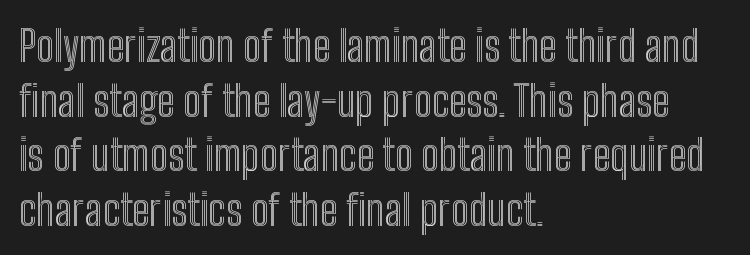
The image shows 43 px condensed type, upright; set left-aligned, normal line spacing (1.27x), normal letter spacing, not underlined; a medium x-height.
